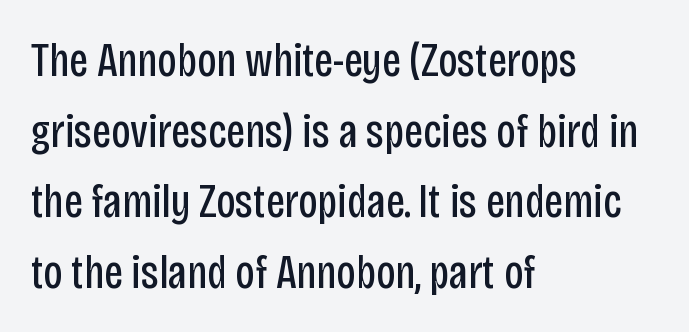
The typography opts for an upright posture over an oblique one. The type is set solid horizontally, with unmodified tracking. Typeset ragged right — the left edge is the straight one. Nothing sits at the stroke ends, so this counts as sans-serif. No letter is thick-stroked: the sample isn't bold. The face used here is proportionally spaced, like ordinary book or web type.
